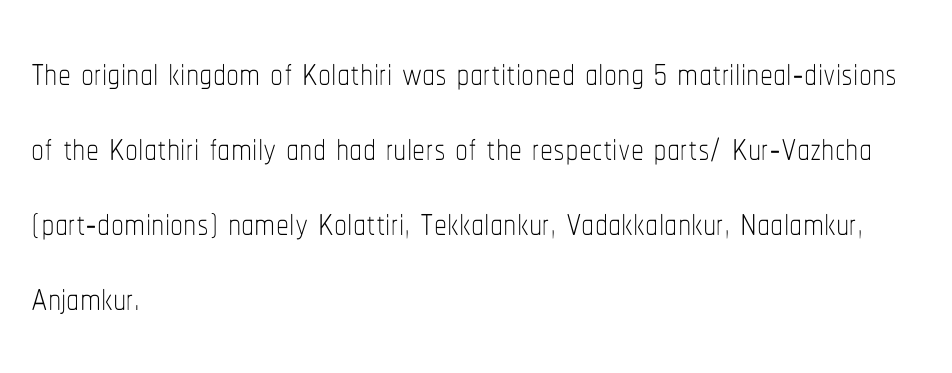
{"italic": "no", "bold": "no", "weight": "thin", "width": "condensed", "stroke_contrast": "low", "x_height": "medium", "monospaced": "no", "underline": "no", "align": "left", "line_spacing": "normal", "line_spacing_ratio": 1.44, "letter_spacing": "normal", "letter_spacing_em": 0.0, "glyph_px": 52}
